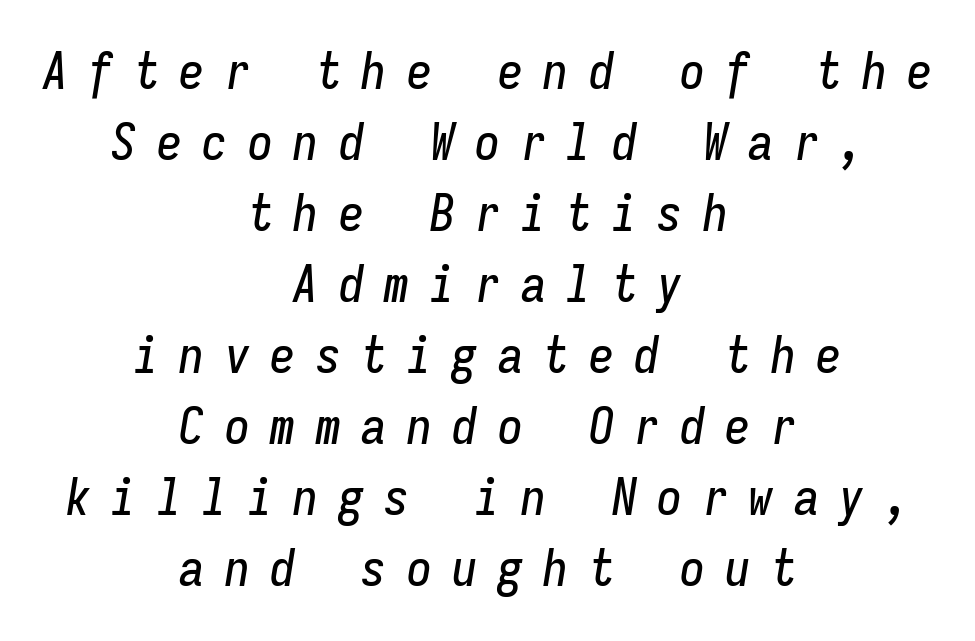
The image shows 50 px condensed type, italic (leaning right), monospaced; set centered, normal line spacing (1.42x), unusually wide letter spacing (+0.41 em), not underlined; low stroke contrast and a medium x-height.
